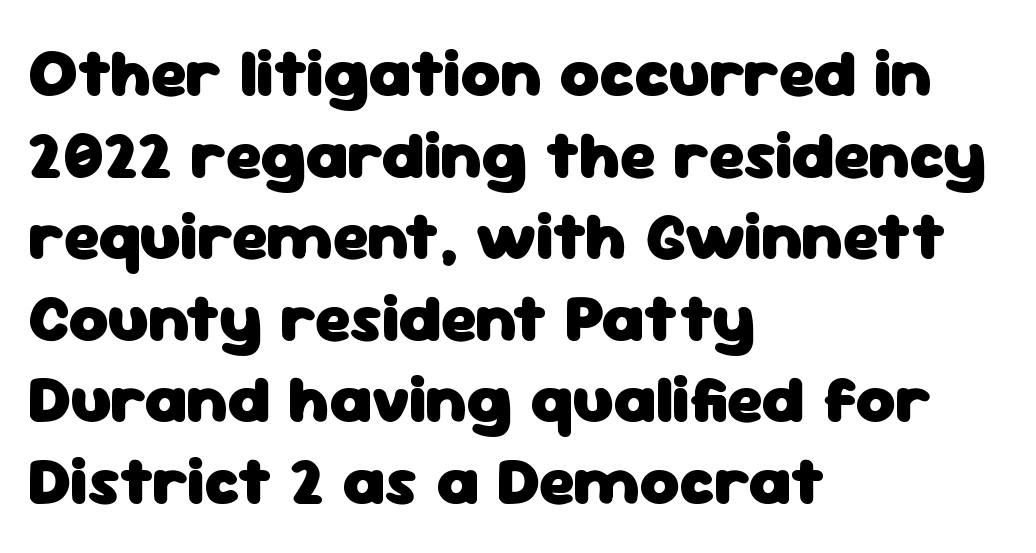
Q: Is the text bold? A: Yes.
Q: Is the text italic (slanted)? A: No, it is upright.
Q: Is the typeface a serif or a sans-serif typeface? A: Sans-serif.
Q: Is the text underlined? A: No.
Q: How is the paragraph aligned? A: Left-aligned.
Q: Is the spacing between letters normal or unusually wide? A: Normal.
Q: Width (condensed, normal, or wide)? A: Normal.
Q: Stroke contrast? A: Low.
Q: x-height? A: Medium.
Q: Monospaced? A: No.
